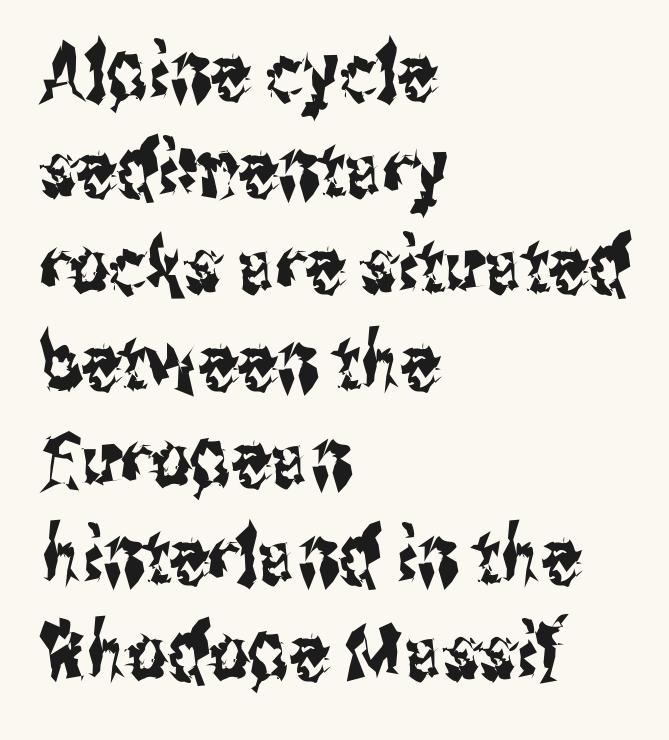
The image shows 78 px condensed sans-serif type, upright; set left-aligned, line spacing 1.24x, normal letter spacing, not underlined; medium stroke contrast and a medium x-height.
